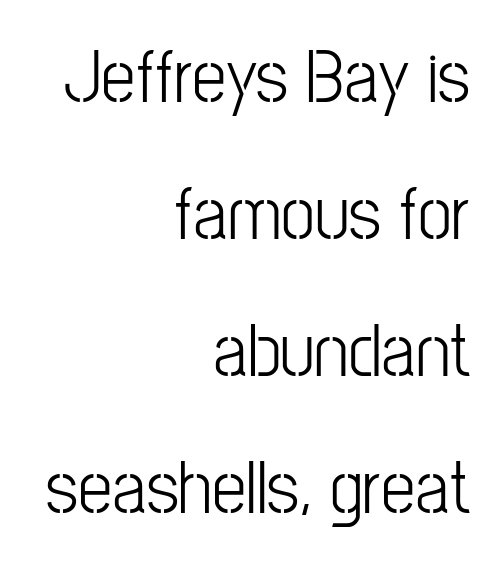
Q: Is the text italic (slanted)? A: No, it is upright.
Q: Is the typeface a serif or a sans-serif typeface? A: Sans-serif.
Q: Is the text underlined? A: No.
Q: How is the paragraph aligned? A: Right-aligned.
Q: Is the spacing between letters normal or unusually wide? A: Normal.
Q: Width (condensed, normal, or wide)? A: Condensed.
Q: Stroke contrast? A: Low.
Q: x-height? A: Medium.
Q: Monospaced? A: No.
